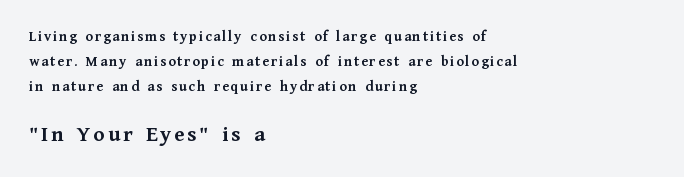
The image shows 23 px bold type, upright; set left-aligned, normal line spacing (1.67x), not underlined; the second (bottom) block is 1.53x larger.
